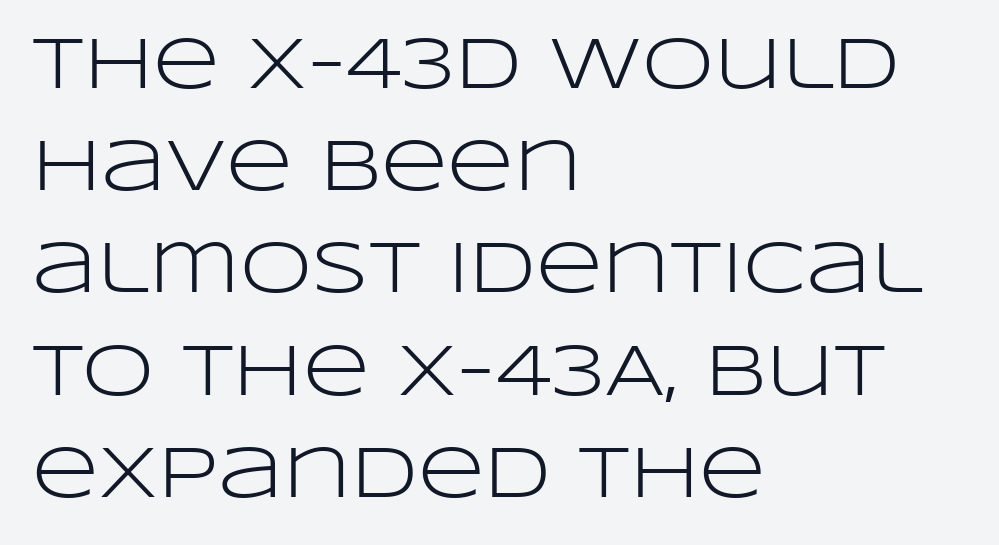
The space directly below the letters is spotless. Baseline-to-baseline distance is the conventional proportion of letter height. These lines are rendered in a variable-pitch font. Note: no serifs on the glyphs. Notice how the stems are strictly vertical — no italics here. Which margin do the lines hug? The left one — the right edge is uneven.
